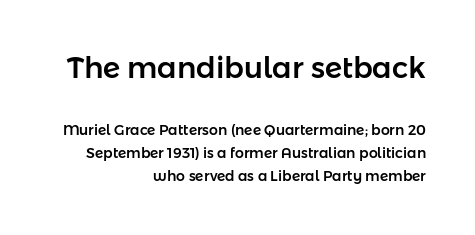
Q: Is the text italic (slanted)? A: No, it is upright.
Q: Is the typeface a serif or a sans-serif typeface? A: Sans-serif.
Q: Is the text underlined? A: No.
Q: How is the paragraph aligned? A: Right-aligned.
Q: Is the spacing between letters normal or unusually wide? A: Normal.
Q: Is the spacing between lines tight, normal or loose? A: Normal.
Q: Which block of text is set in a larger size, the first (top) or the second (bottom)? A: The first (top) one.
Q: Width (condensed, normal, or wide)? A: Normal.
Q: Stroke contrast? A: Low.
Q: x-height? A: Medium.
Q: Monospaced? A: No.
